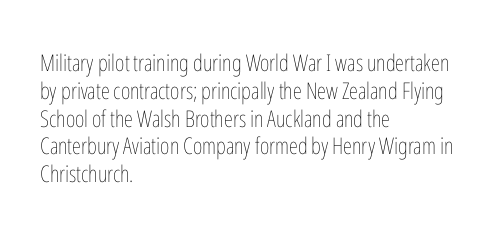
Italic: no, the glyphs are upright roman. Typeset ragged right — the left edge is the straight one. The gaps between neighbouring characters are ordinary and unremarkable. No letter is thick-stroked: the sample isn't bold. Lines of text with bare space underneath.
